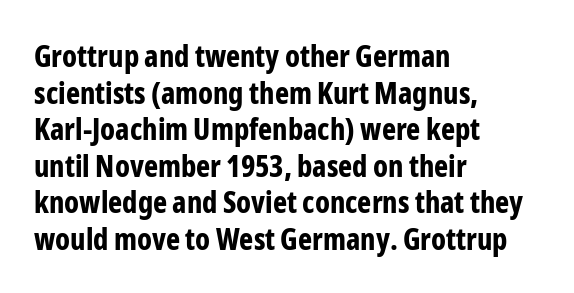
Q: Is the text bold? A: Yes.
Q: Is the text italic (slanted)? A: No, it is upright.
Q: Is the typeface a serif or a sans-serif typeface? A: Sans-serif.
Q: Is the text underlined? A: No.
Q: How is the paragraph aligned? A: Left-aligned.
Q: Is the spacing between letters normal or unusually wide? A: Normal.
Q: Width (condensed, normal, or wide)? A: Condensed.
Q: Stroke contrast? A: Low.
Q: x-height? A: Medium.
Q: Monospaced? A: No.
